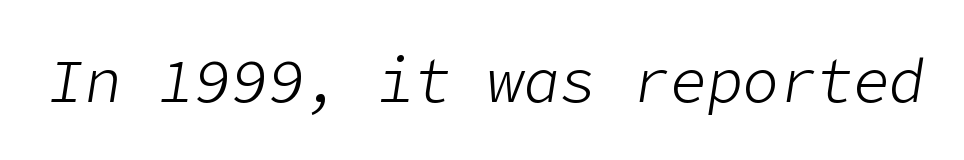
Q: Is the text bold? A: No.
Q: Is the text italic (slanted)? A: Yes, it leans right by about 9 degrees.
Q: Is the text underlined? A: No.
Q: Is the spacing between letters normal or unusually wide? A: Normal.
Q: Width (condensed, normal, or wide)? A: Normal.
Q: Stroke contrast? A: Low.
Q: x-height? A: Medium.
